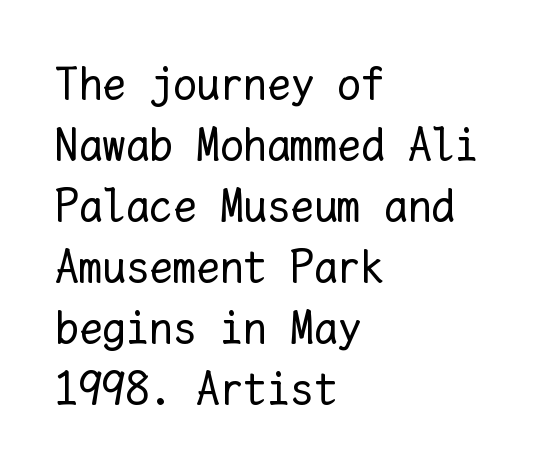
Q: Is the text bold? A: No.
Q: Is the text italic (slanted)? A: No, it is upright.
Q: Is the text underlined? A: No.
Q: How is the paragraph aligned? A: Left-aligned.
Q: Is the spacing between letters normal or unusually wide? A: Normal.
Q: Is the spacing between lines tight, normal or loose? A: Normal.
Q: Width (condensed, normal, or wide)? A: Normal.
Q: Stroke contrast? A: Low.
Q: x-height? A: Medium.
Q: Monospaced? A: Yes.
